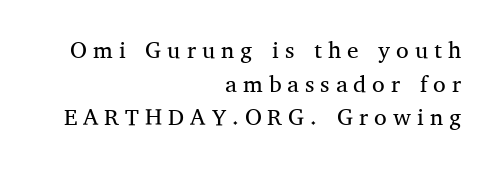
The image shows 23 px text type, upright; set right-aligned, normal line spacing (1.46x), unusually wide letter spacing (+0.26 em), not underlined.
